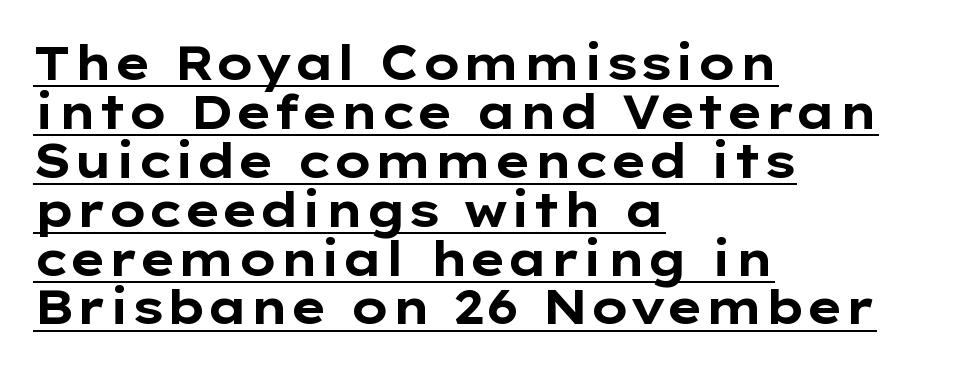
Q: Is the text bold? A: Yes.
Q: Is the text italic (slanted)? A: No, it is upright.
Q: Is the typeface a serif or a sans-serif typeface? A: Sans-serif.
Q: Is the text underlined? A: Yes.
Q: How is the paragraph aligned? A: Left-aligned.
Q: Is the spacing between letters normal or unusually wide? A: Normal.
Q: Is the spacing between lines tight, normal or loose? A: Tight.
Q: Width (condensed, normal, or wide)? A: Wide.
Q: Stroke contrast? A: Low.
Q: x-height? A: Medium.
Q: Monospaced? A: No.
